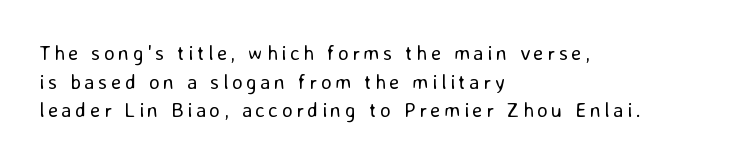
Leading: standard. Ascenders rise straight up at ninety degrees. Anything drawn beneath the words? Only blank space. The rendering anchors every line to the left-hand side.
